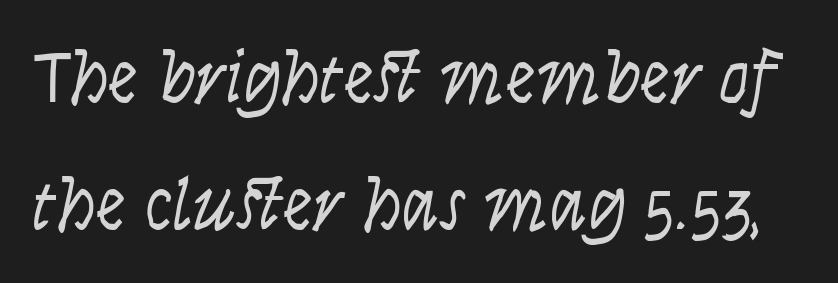
Q: Is the text bold? A: No.
Q: Is the text italic (slanted)? A: Yes.
Q: Is the typeface a serif or a sans-serif typeface? A: Sans-serif.
Q: Is the text underlined? A: No.
Q: Is the spacing between letters normal or unusually wide? A: Normal.
Q: Is the spacing between lines tight, normal or loose? A: Normal.
Q: Width (condensed, normal, or wide)? A: Condensed.
Q: Stroke contrast? A: Low.
Q: x-height? A: Large.
Q: Monospaced? A: No.
